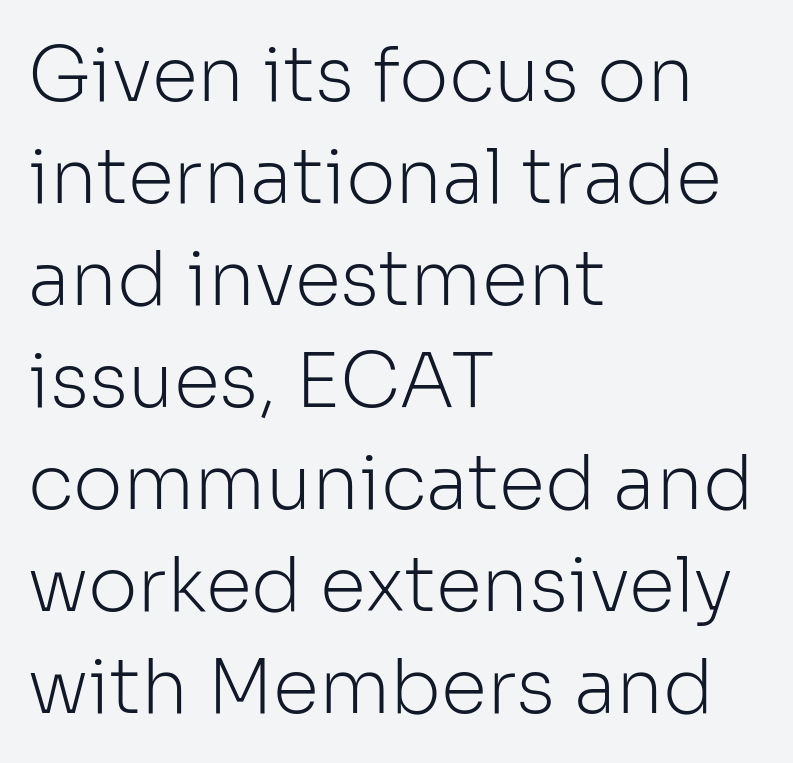
{"serif": "no", "italic": "no", "bold": "no", "weight": "light", "width": "normal", "stroke_contrast": "low", "x_height": "medium", "monospaced": "no", "underline": "no", "align": "left", "line_spacing": "normal", "line_spacing_ratio": 1.36, "letter_spacing": "normal", "letter_spacing_em": 0.0, "glyph_px": 75}
